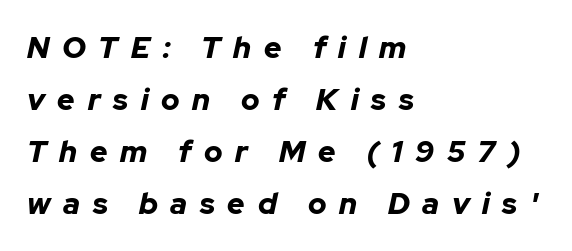
The image shows 30 px bold type, italic (leaning right); set left-aligned, line spacing 1.73x, unusually wide letter spacing (+0.42 em), not underlined; low stroke contrast and a medium x-height.
